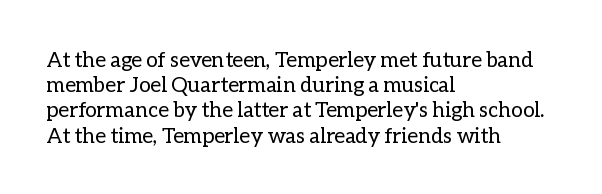
Q: Is the text bold? A: No.
Q: Is the text italic (slanted)? A: No, it is upright.
Q: Is the text underlined? A: No.
Q: How is the paragraph aligned? A: Left-aligned.
Q: Is the spacing between letters normal or unusually wide? A: Normal.
